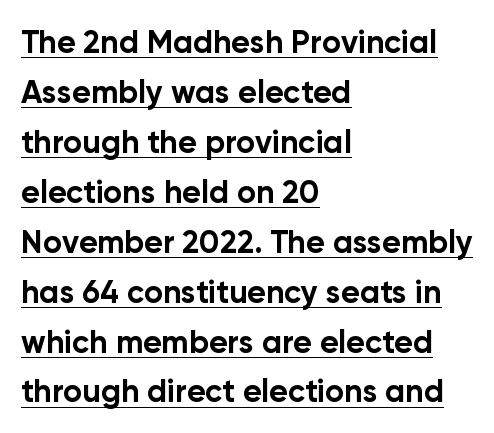
{"serif": "no", "italic": "no", "bold": "yes", "weight": "bold", "width": "normal", "stroke_contrast": "low", "x_height": "medium", "monospaced": "no", "underline": "yes", "align": "left", "line_spacing": "normal", "line_spacing_ratio": 1.56, "letter_spacing": "normal", "letter_spacing_em": 0.0, "glyph_px": 32}
